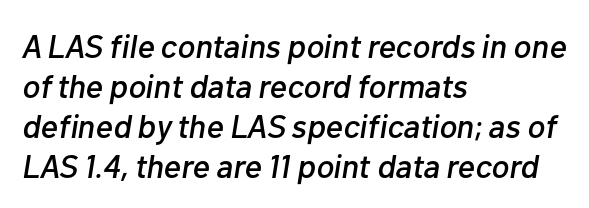
Each letter keeps its own natural width here, so spacing adapts to shape. Rendered with sloped, italic letterforms. Check under the words: just untouched page. Nothing unusual about the tracking: characters are spaced as the font intends.
